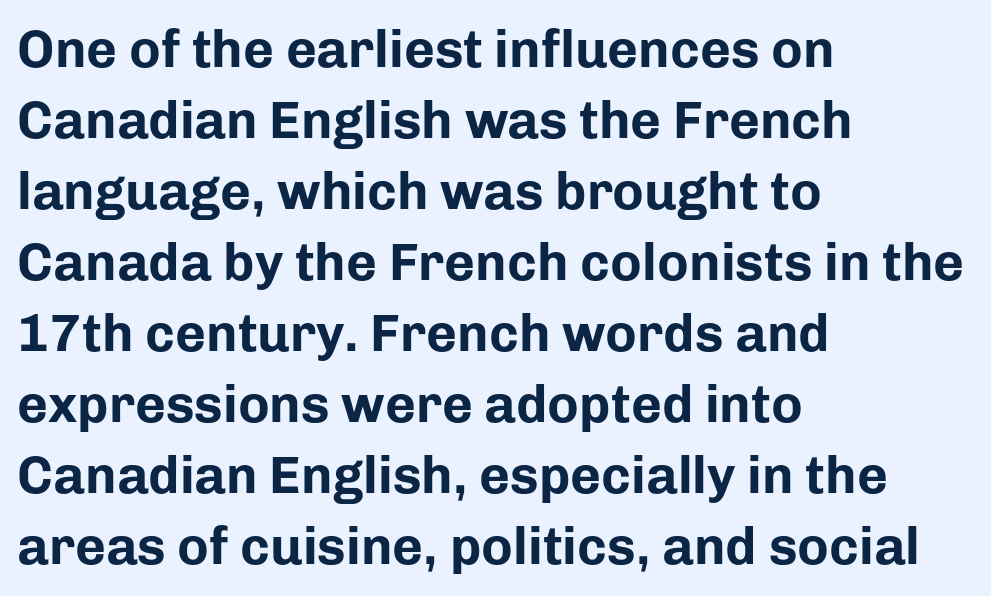
Horizontal alignment here is leftward, the default for most running prose. Every stem runs plumb, perpendicular to the baseline. As a designer I'd log this as weight 700, bold. Unlike a traditional serif, this face leaves its strokes unadorned. Proportional: the letters do not fall into vertical columns.
